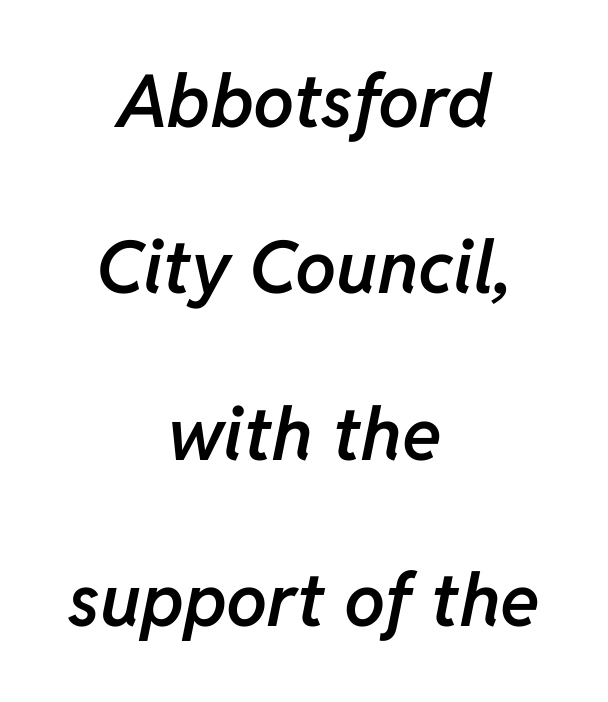
{"italic": "yes", "lean": "right", "slant_degrees": 11, "bold": "semi", "weight": "semibold", "width": "normal", "stroke_contrast": "low", "x_height": "medium", "monospaced": "no", "underline": "no", "align": "center", "line_spacing": "loose", "line_spacing_ratio": 2.28, "letter_spacing": "normal", "letter_spacing_em": 0.0, "glyph_px": 73}
